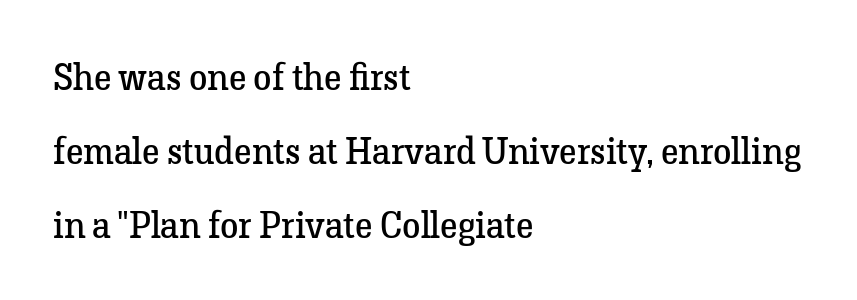
The image shows 37 px regular-weight serif type, upright; set left-aligned, loose line spacing (2.0x), normal letter spacing, not underlined; low stroke contrast and a medium x-height.
